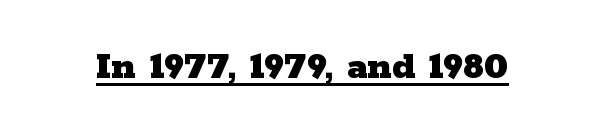
Q: Is the text bold? A: Yes.
Q: Is the text italic (slanted)? A: No, it is upright.
Q: Is the typeface a serif or a sans-serif typeface? A: Serif.
Q: Is the text underlined? A: Yes.
Q: Is the spacing between letters normal or unusually wide? A: Normal.
Q: Width (condensed, normal, or wide)? A: Wide.
Q: Stroke contrast? A: Low.
Q: x-height? A: Medium.
Q: Monospaced? A: No.
